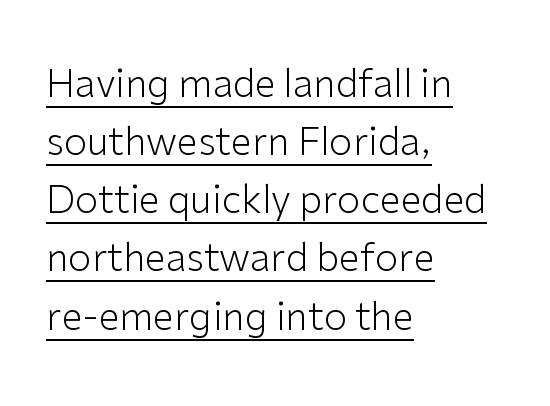
Q: Is the text bold? A: No.
Q: Is the text italic (slanted)? A: No, it is upright.
Q: Is the typeface a serif or a sans-serif typeface? A: Sans-serif.
Q: Is the text underlined? A: Yes.
Q: How is the paragraph aligned? A: Left-aligned.
Q: Is the spacing between letters normal or unusually wide? A: Normal.
Q: Is the spacing between lines tight, normal or loose? A: Normal.
Q: Width (condensed, normal, or wide)? A: Normal.
Q: Stroke contrast? A: Low.
Q: x-height? A: Medium.
Q: Monospaced? A: No.
